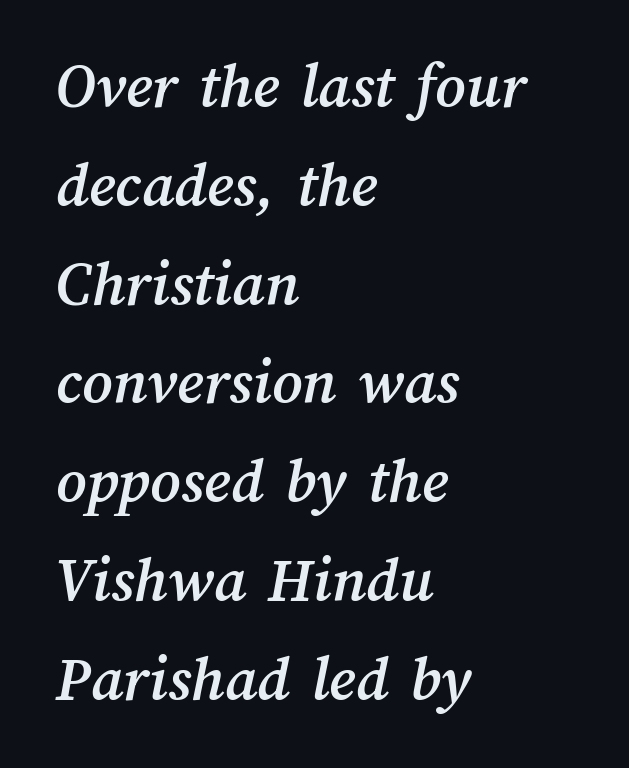
The ragged edge is on the right, which tells us the setting is flush left. The passage shown is typed in a proportional face where columns would drift. This block has exactly the height ordinary leading produces. Plain, unruled lines of type. The type is set solid horizontally, with unmodified tracking.
